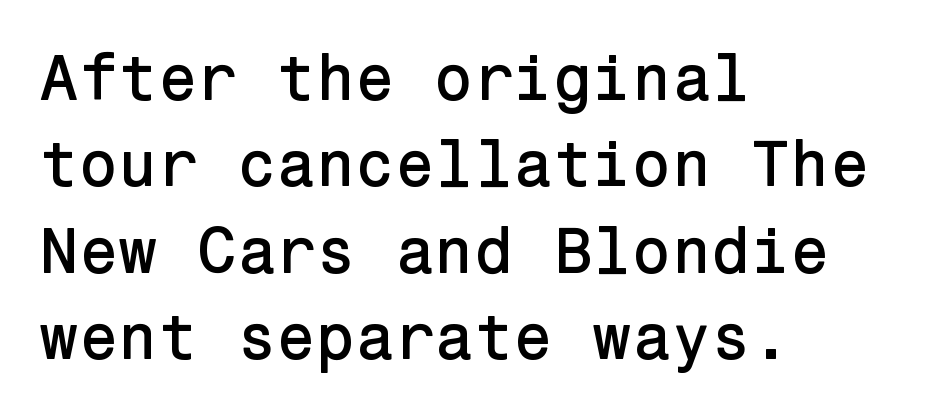
The image shows 64 px sans-serif type, upright; set left-aligned, normal line spacing (1.35x), normal letter spacing, not underlined; low stroke contrast and a medium x-height.
